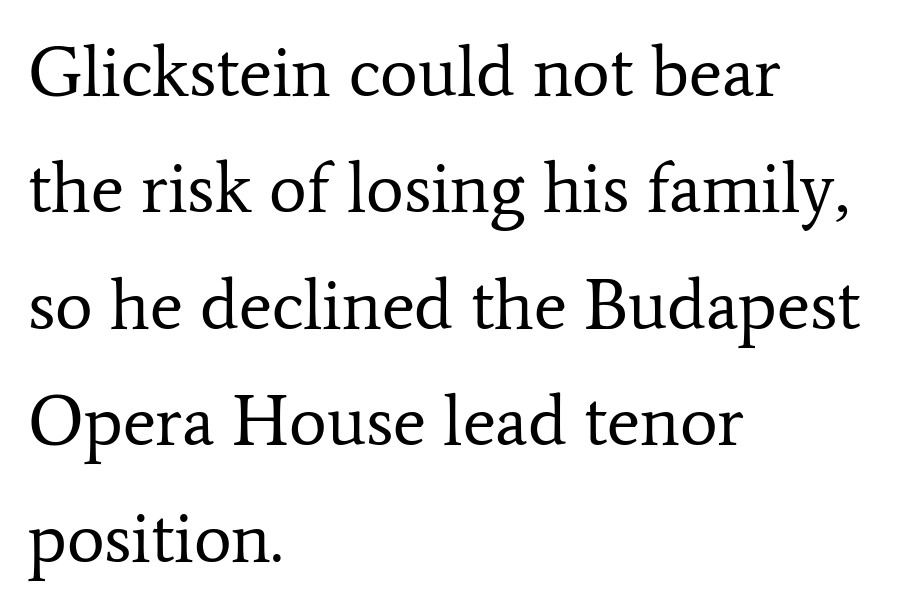
The image shows 71 px regular-weight serif type, upright; set left-aligned, normal line spacing (1.64x), normal letter spacing, not underlined; low stroke contrast and a medium x-height.
